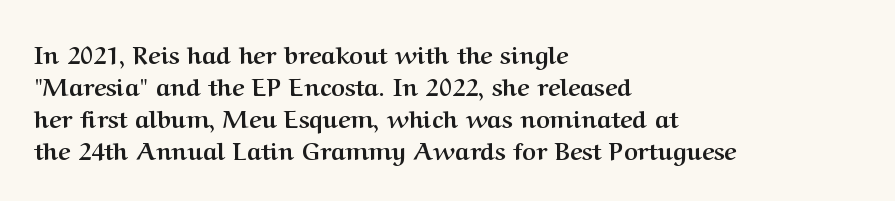
{"italic": "no", "bold": "yes", "underline": "no", "align": "left", "line_spacing": "normal", "line_spacing_ratio": 1.34, "letter_spacing": "normal", "letter_spacing_em": 0.0, "glyph_px": 24}
